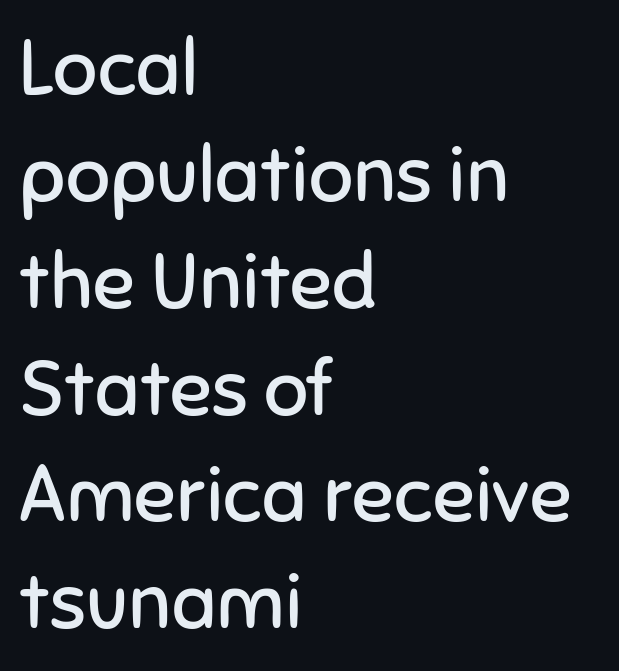
Q: Is the text bold? A: No.
Q: Is the text italic (slanted)? A: No, it is upright.
Q: Is the typeface a serif or a sans-serif typeface? A: Sans-serif.
Q: Is the text underlined? A: No.
Q: How is the paragraph aligned? A: Left-aligned.
Q: Is the spacing between letters normal or unusually wide? A: Normal.
Q: Is the spacing between lines tight, normal or loose? A: Normal.
Q: Width (condensed, normal, or wide)? A: Normal.
Q: Stroke contrast? A: Low.
Q: x-height? A: Medium.
Q: Monospaced? A: No.
